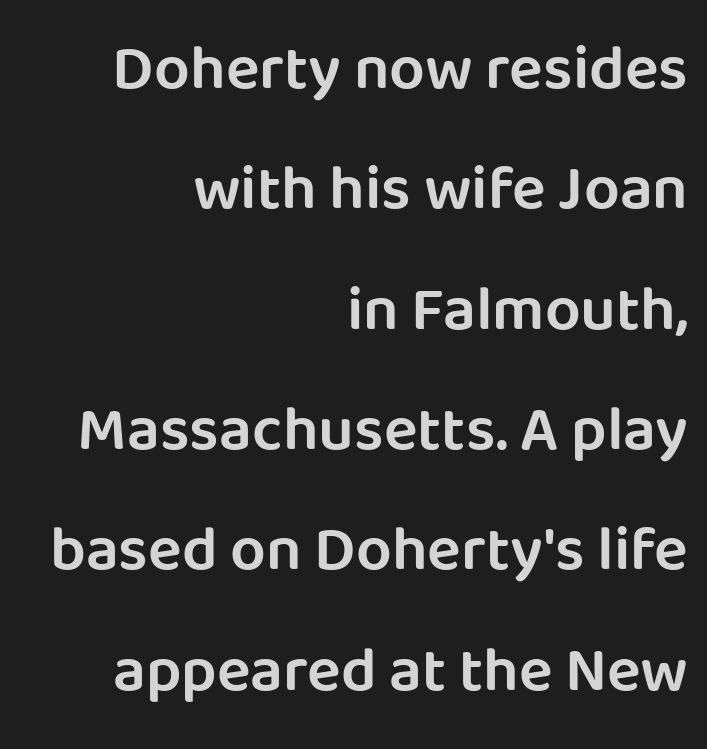
{"serif": "no", "italic": "no", "bold": "semi", "weight": "semibold", "width": "normal", "stroke_contrast": "low", "x_height": "large", "monospaced": "no", "underline": "no", "align": "right", "line_spacing": "loose", "line_spacing_ratio": 1.91, "letter_spacing": "normal", "letter_spacing_em": 0.0, "glyph_px": 63}
